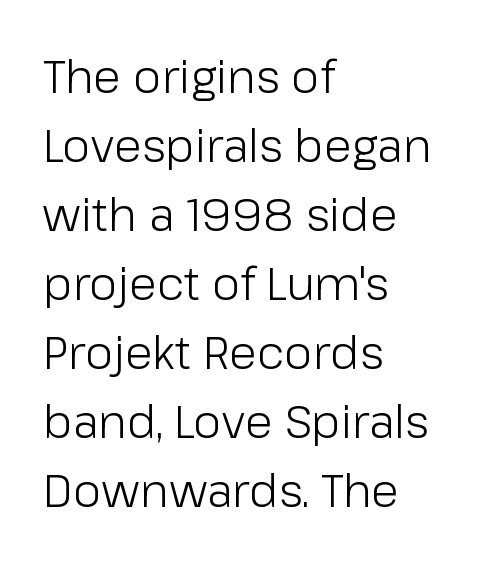
The image shows 46 px light sans-serif type, upright; set left-aligned, normal line spacing (1.5x), normal letter spacing, not underlined; low stroke contrast and a medium x-height.
